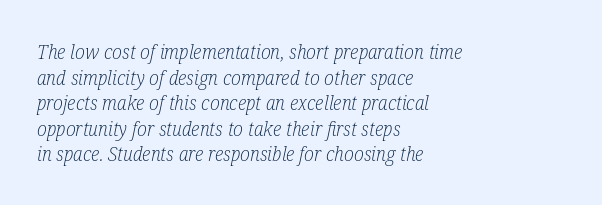
The image shows 20 px text type, italic (leaning right); set left-aligned, normal line spacing (1.28x), normal letter spacing, not underlined.
